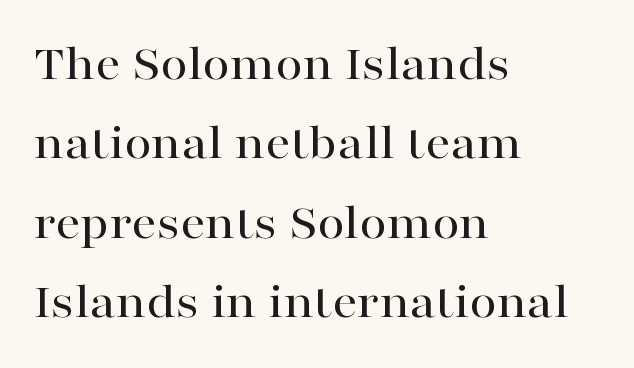
A normal amount of white space separates one row of letters from the next. Each word holds together tightly as a unit, with standard inter-letter gaps. A serif font was chosen for this passage. The paragraph shown leans on its left margin. The letters stand upright; this is a roman face. The space directly below the letters is spotless.
